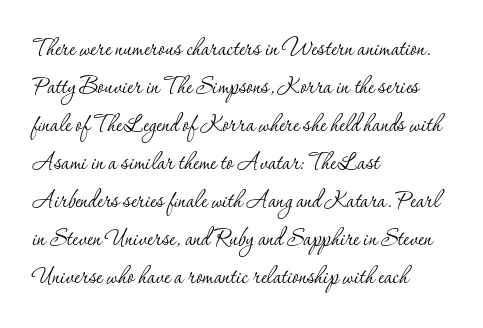
Q: Is the text bold? A: No.
Q: Is the text italic (slanted)? A: Yes.
Q: Is the typeface a serif or a sans-serif typeface? A: Serif.
Q: Is the text underlined? A: No.
Q: How is the paragraph aligned? A: Left-aligned.
Q: Is the spacing between letters normal or unusually wide? A: Normal.
Q: Is the spacing between lines tight, normal or loose? A: Normal.
Q: Width (condensed, normal, or wide)? A: Normal.
Q: Stroke contrast? A: Low.
Q: x-height? A: Small.
Q: Monospaced? A: No.
